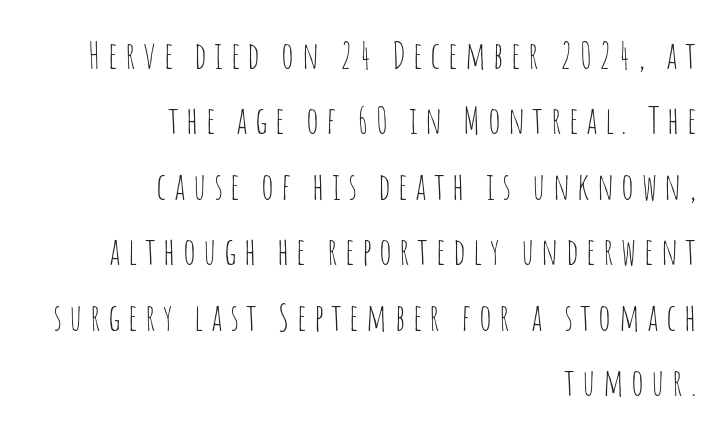
The image shows 37 px thin, condensed sans-serif type, upright; set right-aligned, line spacing 1.77x, unusually wide letter spacing (+0.2 em), not underlined; low stroke contrast and a large x-height.
